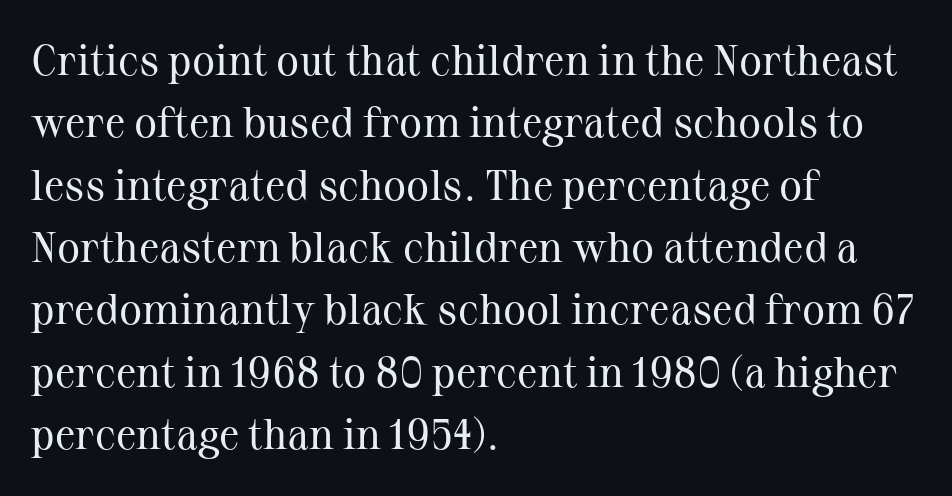
Type without underlining. This rendering leaves character spacing at its baseline value. The typesetting does not lean heavy: it is not bold. Notice how descenders clear the ascenders below comfortably — that's standard leading.
